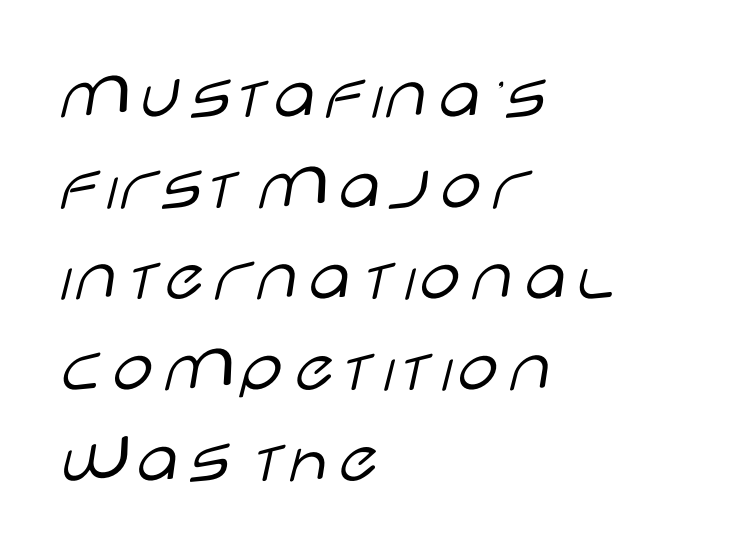
The image shows 74 px light, wide sans-serif type; set left-aligned, line spacing 1.23x, normal letter spacing, not underlined; low stroke contrast and a large x-height.
